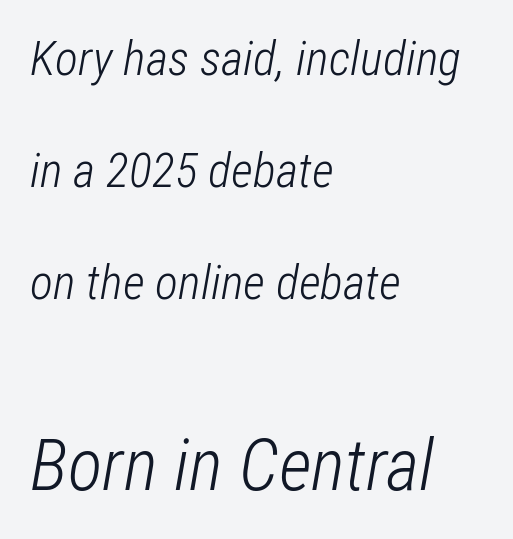
The image shows 72 px light, condensed type, italic (leaning right); set left-aligned, loose line spacing (2.33x), normal letter spacing, not underlined; the second (bottom) block is 1.5x larger; low stroke contrast and a medium x-height.
